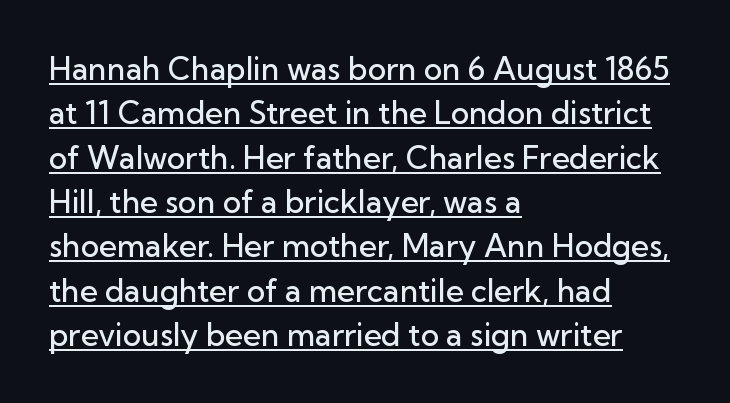
Q: Is the text bold? A: Semi-bold.
Q: Is the text italic (slanted)? A: No, it is upright.
Q: Is the typeface a serif or a sans-serif typeface? A: Sans-serif.
Q: Is the text underlined? A: Yes.
Q: How is the paragraph aligned? A: Left-aligned.
Q: Is the spacing between letters normal or unusually wide? A: Normal.
Q: Is the spacing between lines tight, normal or loose? A: Normal.
Q: Width (condensed, normal, or wide)? A: Normal.
Q: Stroke contrast? A: Low.
Q: x-height? A: Medium.
Q: Monospaced? A: No.
